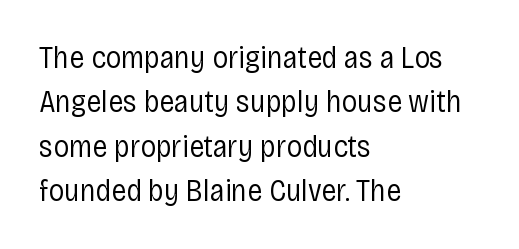
{"serif": "no", "italic": "no", "bold": "no", "weight": "regular", "width": "condensed", "stroke_contrast": "low", "x_height": "large", "monospaced": "no", "underline": "no", "align": "left", "line_spacing": "normal", "line_spacing_ratio": 1.43, "letter_spacing": "normal", "letter_spacing_em": 0.0, "glyph_px": 31}
